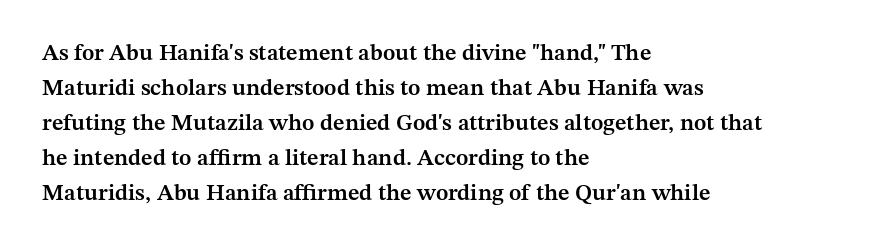
Teacher's note: observe the even left margin — that is flush-left alignment. The letters stand upright; this is a roman face. The string is rendered with underlining switched off. A somewhat darkened texture: the type is semibold rather than bold.
